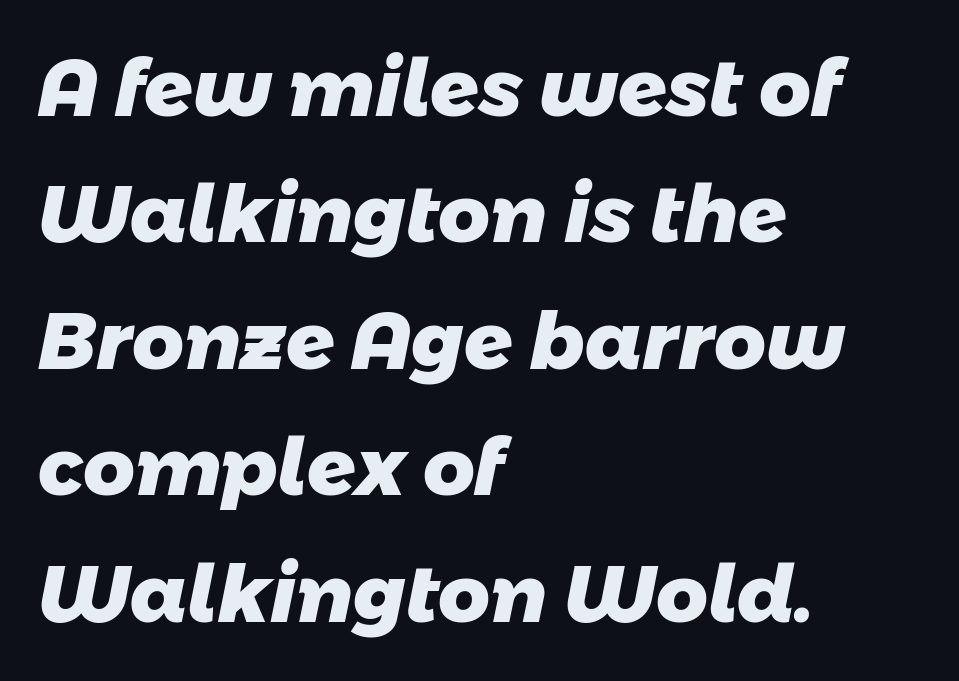
Standard letterfit; no display-style spreading of the glyphs. The text was rendered using a sans face with plain stroke endings. Which margin do the lines hug? The left one — the right edge is uneven. The string is rendered with underlining switched off. Looks like regular typesetting: each glyph gets only the width it needs. Heavy-handed strokes throughout: this text is bold.
